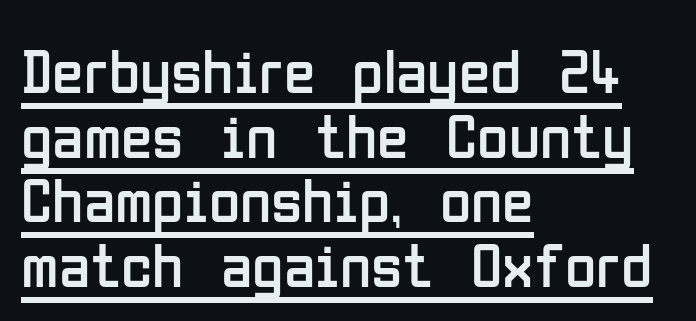
Q: Is the text bold? A: No.
Q: Is the text italic (slanted)? A: No, it is upright.
Q: Is the typeface a serif or a sans-serif typeface? A: Sans-serif.
Q: Is the text underlined? A: Yes.
Q: How is the paragraph aligned? A: Left-aligned.
Q: Is the spacing between letters normal or unusually wide? A: Normal.
Q: Is the spacing between lines tight, normal or loose? A: Tight.
Q: Width (condensed, normal, or wide)? A: Condensed.
Q: Stroke contrast? A: Low.
Q: x-height? A: Medium.
Q: Monospaced? A: No.
